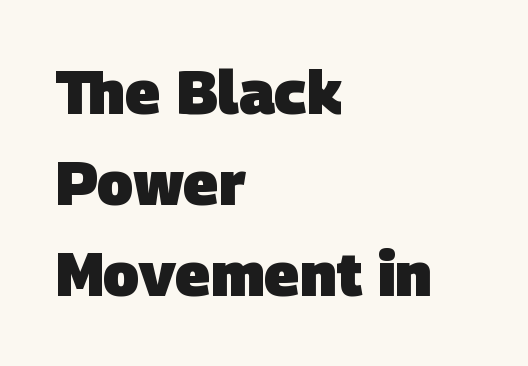
Plain, unruled lines of type. Students, this is bold: see how much ink each stroke carries. The letters sit at their default tracking, neither squeezed nor spread. The letters advance in unequal steps, a hallmark of proportional type. Note: no serifs on the glyphs.
